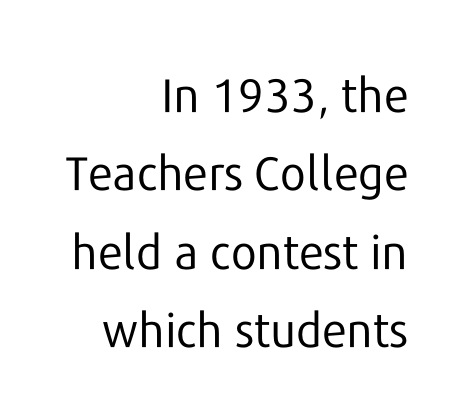
Q: Is the text bold? A: No.
Q: Is the text italic (slanted)? A: No, it is upright.
Q: Is the typeface a serif or a sans-serif typeface? A: Sans-serif.
Q: Is the text underlined? A: No.
Q: How is the paragraph aligned? A: Right-aligned.
Q: Is the spacing between letters normal or unusually wide? A: Normal.
Q: Is the spacing between lines tight, normal or loose? A: Normal.
Q: Width (condensed, normal, or wide)? A: Normal.
Q: Stroke contrast? A: Low.
Q: x-height? A: Medium.
Q: Monospaced? A: No.
